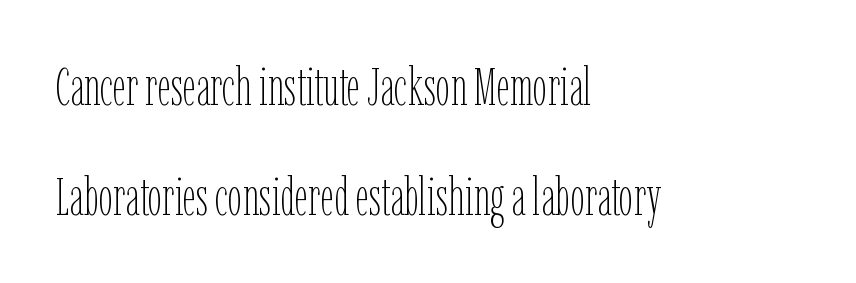
The image shows 52 px thin, condensed type, upright; set left-aligned, loose line spacing (2.11x), normal letter spacing, not underlined; low stroke contrast and a medium x-height.
